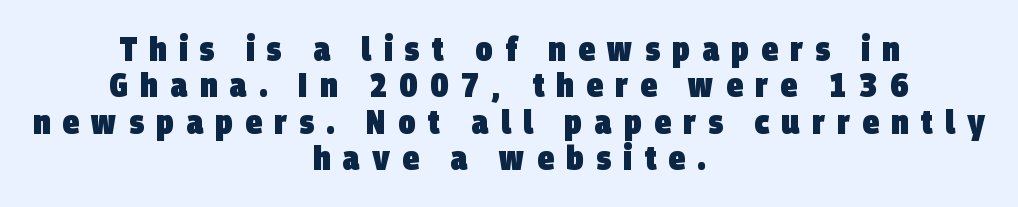
Q: Is the text bold? A: Yes.
Q: Is the typeface a serif or a sans-serif typeface? A: Sans-serif.
Q: Is the text underlined? A: No.
Q: How is the paragraph aligned? A: Centered.
Q: Is the spacing between letters normal or unusually wide? A: Unusually wide.
Q: Is the spacing between lines tight, normal or loose? A: Tight.
Q: Width (condensed, normal, or wide)? A: Condensed.
Q: Stroke contrast? A: Low.
Q: x-height? A: Large.
Q: Monospaced? A: No.
